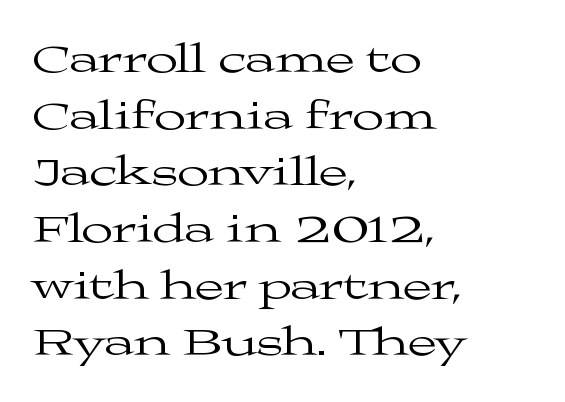
Q: Is the text bold? A: No.
Q: Is the text italic (slanted)? A: No, it is upright.
Q: Is the typeface a serif or a sans-serif typeface? A: Serif.
Q: Is the text underlined? A: No.
Q: How is the paragraph aligned? A: Left-aligned.
Q: Is the spacing between letters normal or unusually wide? A: Normal.
Q: Is the spacing between lines tight, normal or loose? A: Normal.
Q: Width (condensed, normal, or wide)? A: Wide.
Q: Stroke contrast? A: Medium.
Q: x-height? A: Medium.
Q: Monospaced? A: No.
